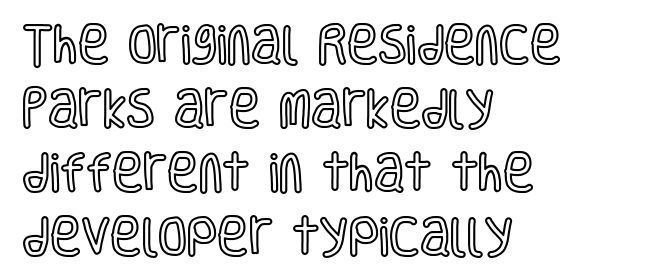
The image shows 42 px condensed type, upright; set left-aligned, normal line spacing (1.52x), normal letter spacing, not underlined; a large x-height.
